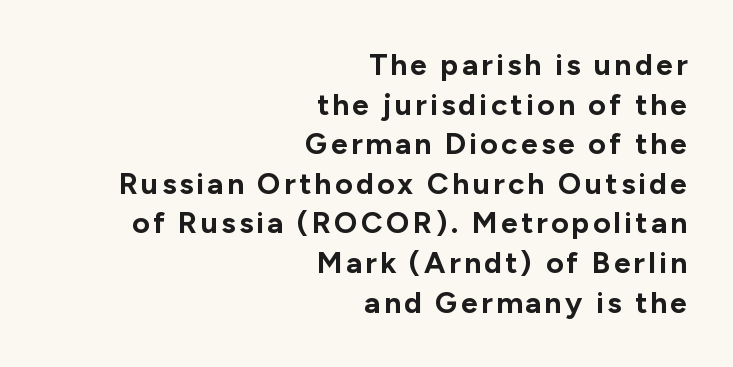
{"serif": "no", "italic": "no", "bold": "yes", "weight": "bold", "width": "normal", "stroke_contrast": "low", "x_height": "medium", "monospaced": "no", "underline": "no", "align": "right", "line_spacing": "normal", "line_spacing_ratio": 1.32, "glyph_px": 30}
